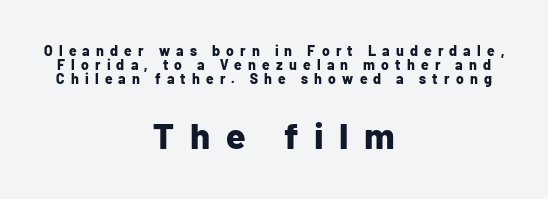
Is there any slant? The stems are plumb. Unmarked baselines from the first word to the last. Type style note: lacks serifs. You could not count columns in this text — the font is proportionally spaced. Size hierarchy here favors the trailing block over the leading one.
